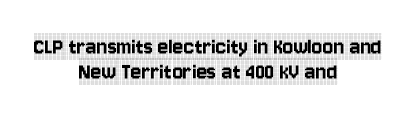
The lettering stays uniformly vertical, giving the passage a roman look. How are the letters spaced? Ordinarily, with no added tracking. Only glyphs here, with clear space below each row. Does the copy run flush right? No — it is centered line by line. The leading is snug, giving the passage a crowded texture.
